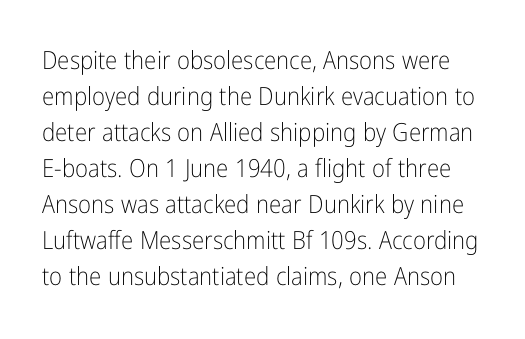
This rendering leaves character spacing at its baseline value. No heavy texture on the line: the type isn't bold. Unlike italic type, these characters show no tilt at all. Lines of text with bare space underneath. One glance says typical: line gaps are just what's usual.
